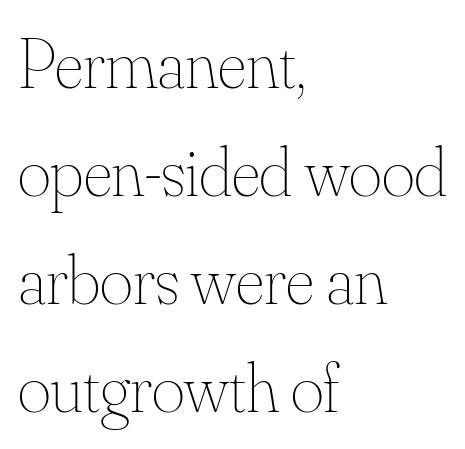
The image shows 71 px thin type, upright; set left-aligned, normal line spacing (1.52x), normal letter spacing, not underlined; medium stroke contrast and a small x-height.
